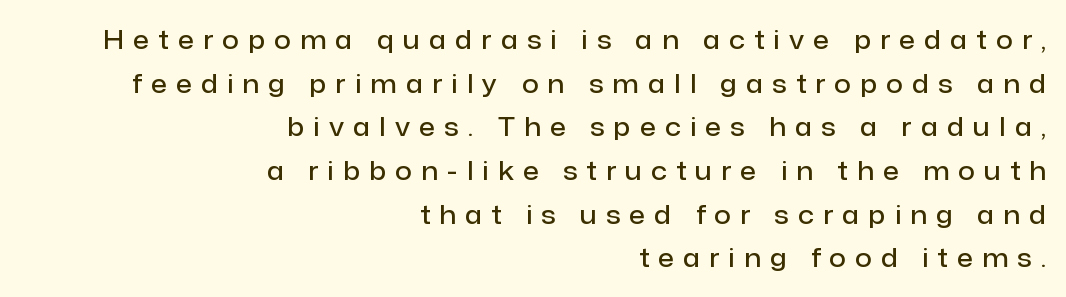
In terms of posture, this sample is upright. What stands out about the letter spacing? Its width — letters are far apart. Where is the straight margin? On the right. The rows are spaced the way most documents space them. Just letters on the line, the space beneath them empty. The font is running at a semibold setting, under full bold.
